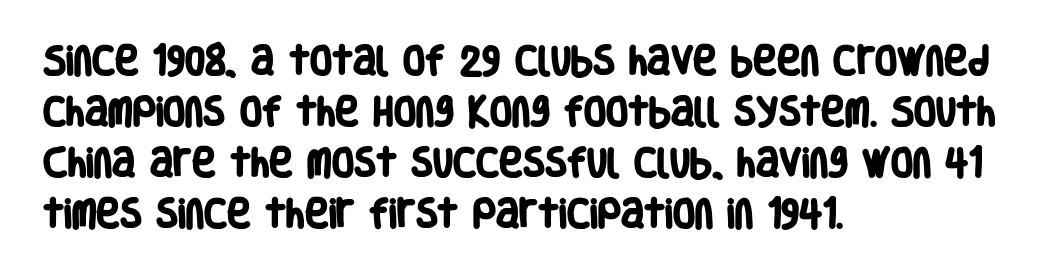
{"serif": "no", "bold": "yes", "weight": "heavy", "width": "condensed", "stroke_contrast": "low", "x_height": "large", "monospaced": "no", "underline": "no", "align": "left", "line_spacing": "normal", "line_spacing_ratio": 1.59, "letter_spacing": "normal", "letter_spacing_em": 0.0, "glyph_px": 32}
